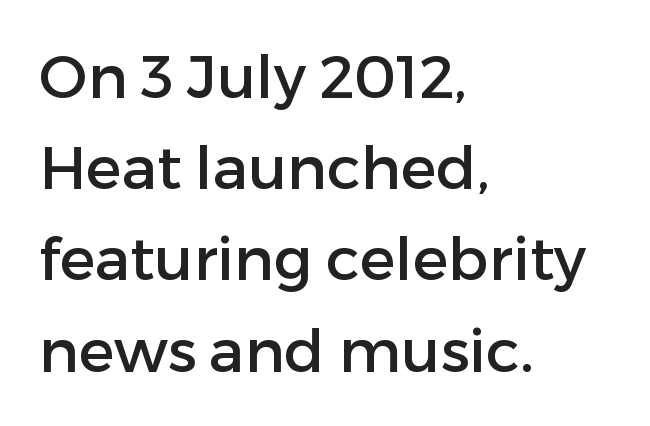
Nobody touched the tracking dial on this one. Unlike italic type, these characters show no tilt at all. Does the type have serifs? No, each stem ends abruptly. Note the varied advance widths — an 'i' is clearly narrower than an 'm'. This sample is left-justified, so line endings fall wherever the words run out.
